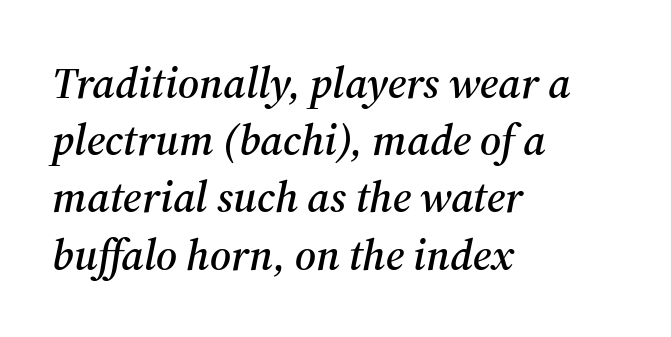
The image shows 44 px serif type, italic (leaning right); set left-aligned, normal line spacing (1.3x), normal letter spacing, not underlined; medium stroke contrast and a medium x-height.
